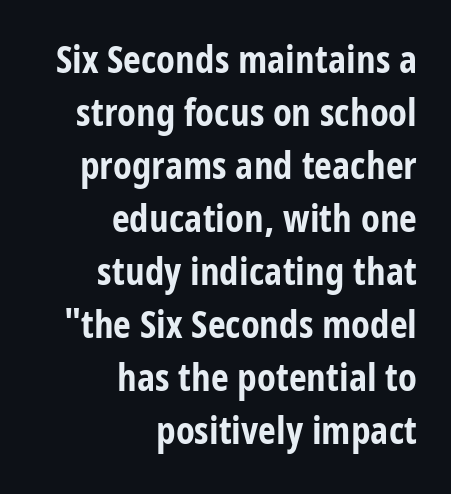
{"serif": "no", "italic": "no", "bold": "yes", "weight": "bold", "width": "condensed", "stroke_contrast": "low", "x_height": "large", "monospaced": "no", "underline": "no", "align": "right", "line_spacing": "normal", "line_spacing_ratio": 1.36, "letter_spacing": "normal", "letter_spacing_em": 0.0, "glyph_px": 39}
